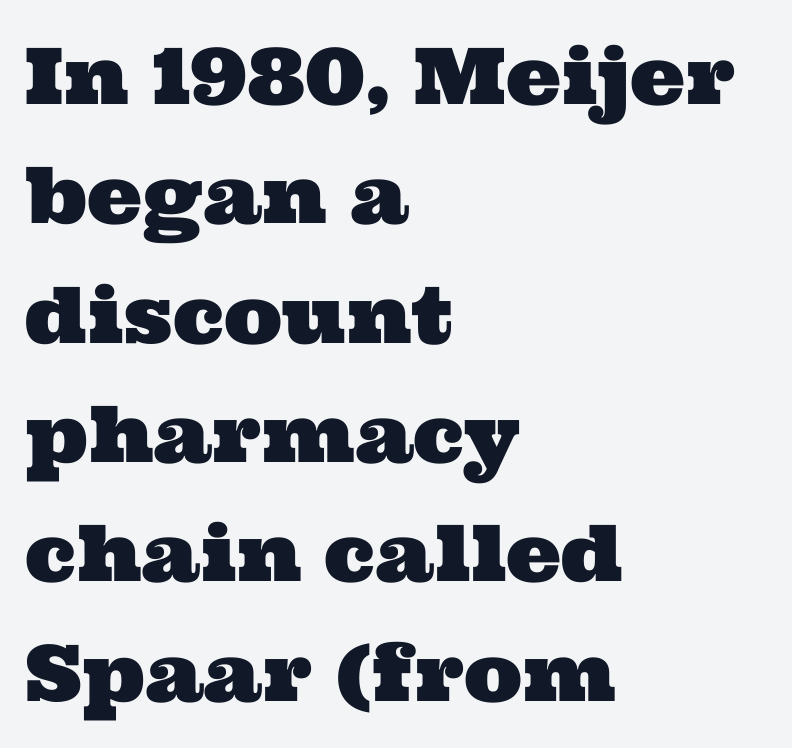
Q: Is the typeface a serif or a sans-serif typeface? A: Serif.
Q: Is the text underlined? A: No.
Q: How is the paragraph aligned? A: Left-aligned.
Q: Is the spacing between letters normal or unusually wide? A: Normal.
Q: Is the spacing between lines tight, normal or loose? A: Normal.
Q: Width (condensed, normal, or wide)? A: Wide.
Q: Stroke contrast? A: Medium.
Q: x-height? A: Medium.
Q: Monospaced? A: No.
